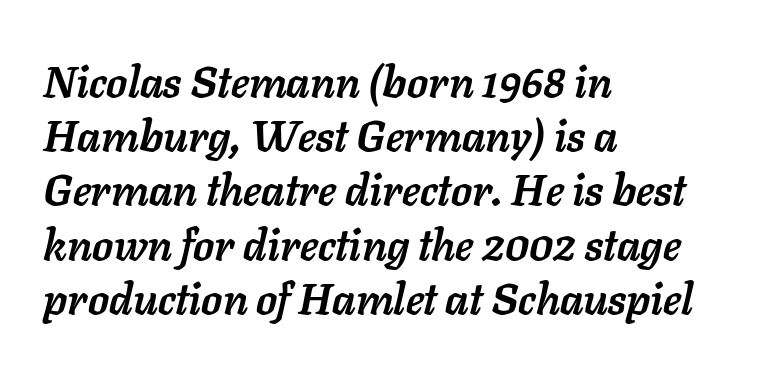
Q: Is the text bold? A: Yes.
Q: Is the text italic (slanted)? A: Yes, it leans right by about 11 degrees.
Q: Is the text underlined? A: No.
Q: How is the paragraph aligned? A: Left-aligned.
Q: Is the spacing between letters normal or unusually wide? A: Normal.
Q: Is the spacing between lines tight, normal or loose? A: Normal.
Q: Width (condensed, normal, or wide)? A: Normal.
Q: Stroke contrast? A: Low.
Q: x-height? A: Medium.
Q: Monospaced? A: No.
